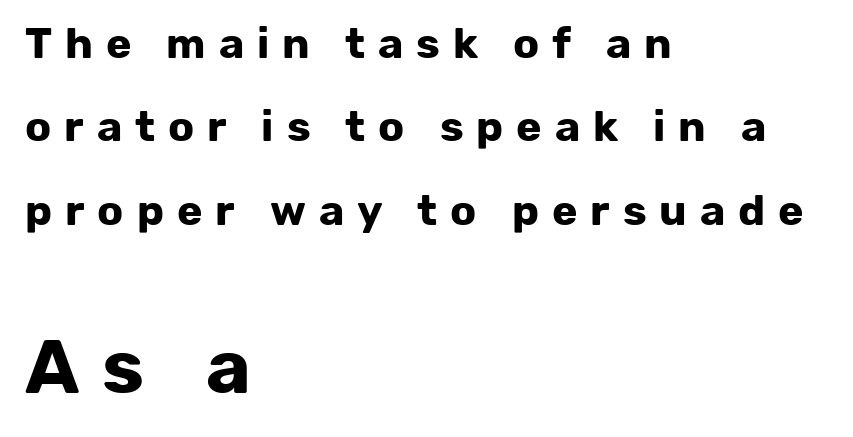
Q: Is the text bold? A: Yes.
Q: Is the text italic (slanted)? A: No, it is upright.
Q: Is the typeface a serif or a sans-serif typeface? A: Sans-serif.
Q: Is the text underlined? A: No.
Q: How is the paragraph aligned? A: Left-aligned.
Q: Is the spacing between letters normal or unusually wide? A: Unusually wide.
Q: Is the spacing between lines tight, normal or loose? A: Loose.
Q: Which block of text is set in a larger size, the first (top) or the second (bottom)? A: The second (bottom) one.
Q: Width (condensed, normal, or wide)? A: Normal.
Q: Stroke contrast? A: Low.
Q: x-height? A: Medium.
Q: Monospaced? A: No.
